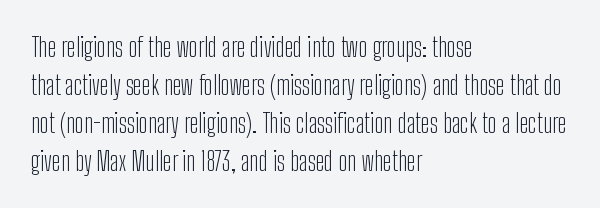
The image shows 26 px text type, upright; set left-aligned, normal line spacing (1.46x), normal letter spacing, not underlined.
